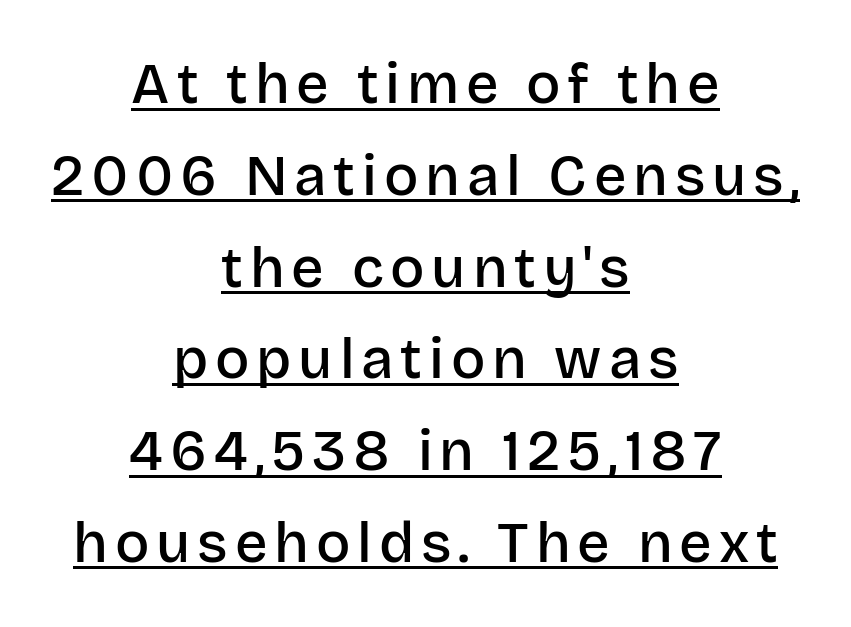
{"serif": "no", "italic": "no", "bold": "semi", "weight": "semibold", "width": "normal", "stroke_contrast": "low", "x_height": "large", "monospaced": "no", "underline": "yes", "align": "center", "line_spacing": "normal", "line_spacing_ratio": 1.61, "glyph_px": 57}
